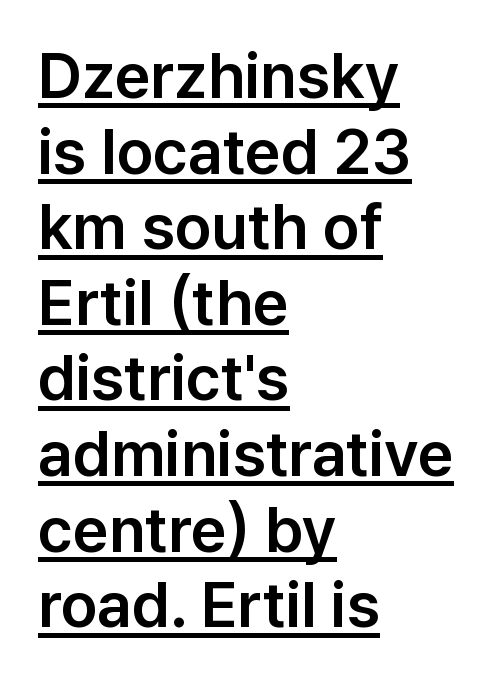
Emphasis is given by a line drawn under the lettering. Standard letterfit; no display-style spreading of the glyphs. To sum up the face: it is a sans, with no serifs. The lines in this sample share a left origin and differ only in where they stop. Quick note: not italic, upright.
